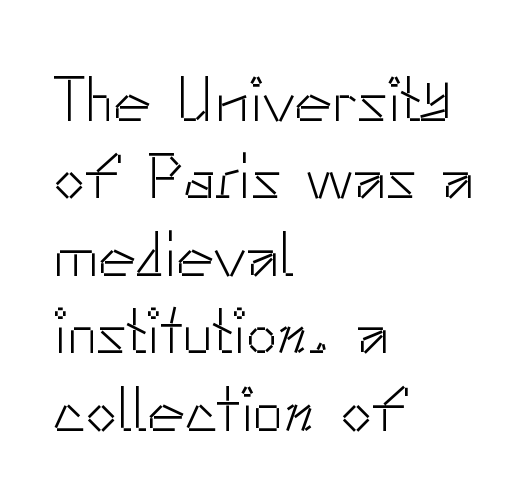
What kind of face is this? One without serifs — a sans. What stands out about the letter spacing? Nothing — it is the standard amount. Layout note: lines flush left. Spacing verdict: proportional, widths tailored to each character.
